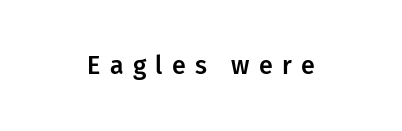
Q: Is the text italic (slanted)? A: No, it is upright.
Q: Is the text underlined? A: No.
Q: Is the spacing between letters normal or unusually wide? A: Unusually wide.
